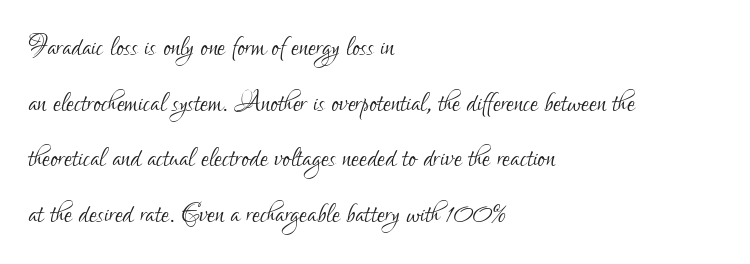
The image shows 35 px light, condensed sans-serif type; set left-aligned, normal line spacing (1.59x), normal letter spacing, not underlined; low stroke contrast and a small x-height.
